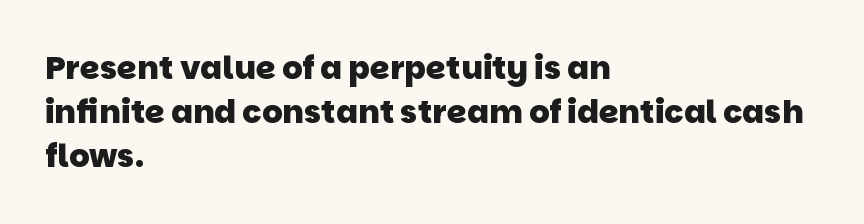
The image shows 32 px heavy sans-serif type; set left-aligned, normal line spacing (1.37x), normal letter spacing, not underlined; low stroke contrast and a large x-height.
